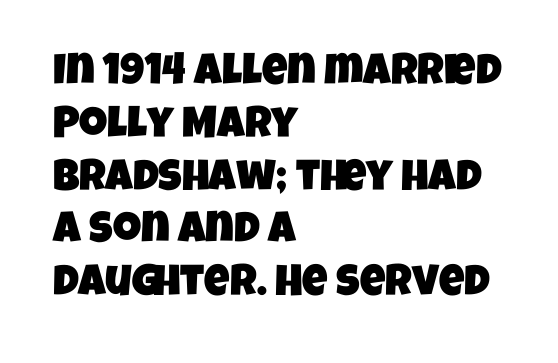
{"serif": "no", "width": "condensed", "stroke_contrast": "low", "x_height": "large", "monospaced": "no", "underline": "no", "align": "left", "line_spacing_ratio": 1.2, "letter_spacing": "normal", "letter_spacing_em": 0.0, "glyph_px": 44}
